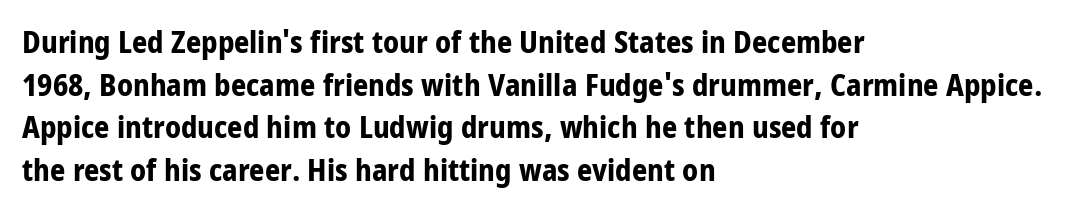
Q: Is the text bold? A: Yes.
Q: Is the text italic (slanted)? A: No, it is upright.
Q: Is the typeface a serif or a sans-serif typeface? A: Sans-serif.
Q: Is the text underlined? A: No.
Q: How is the paragraph aligned? A: Left-aligned.
Q: Is the spacing between letters normal or unusually wide? A: Normal.
Q: Is the spacing between lines tight, normal or loose? A: Normal.
Q: Width (condensed, normal, or wide)? A: Condensed.
Q: Stroke contrast? A: Low.
Q: x-height? A: Large.
Q: Monospaced? A: No.
